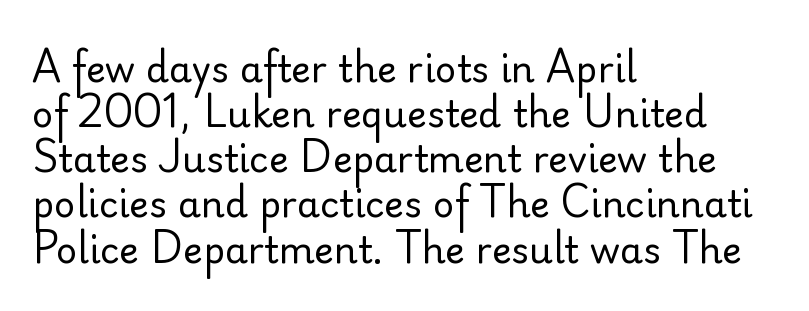
{"serif": "no", "italic": "no", "bold": "no", "weight": "regular", "width": "normal", "stroke_contrast": "low", "x_height": "small", "monospaced": "no", "underline": "no", "align": "left", "line_spacing_ratio": 1.22, "letter_spacing": "normal", "letter_spacing_em": 0.0, "glyph_px": 37}
